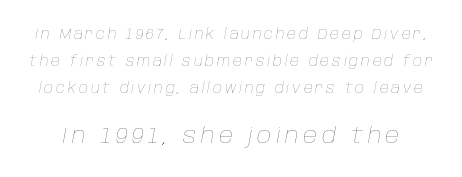
{"italic": "yes", "lean": "right", "slant_degrees": 10, "bold": "no", "underline": "no", "line_spacing": "loose", "line_spacing_ratio": 1.92, "letter_spacing": "wide", "letter_spacing_em": 0.2, "larger_block": "second", "size_ratio": 1.57, "glyph_px": 22}
